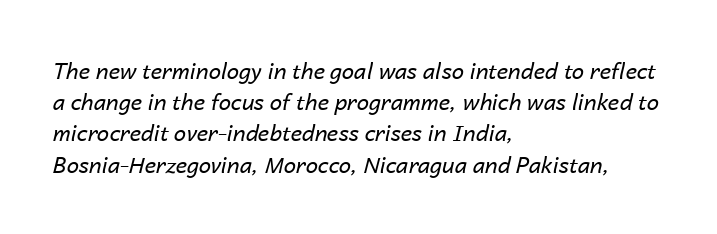
The image shows 22 px text type, italic (leaning right); set left-aligned, normal line spacing (1.42x), normal letter spacing, not underlined.
